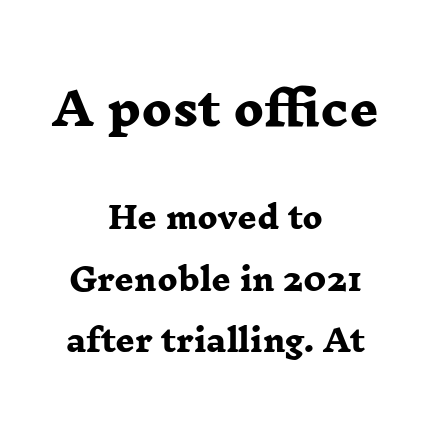
{"serif": "yes", "bold": "yes", "weight": "heavy", "width": "wide", "stroke_contrast": "low", "x_height": "medium", "monospaced": "no", "underline": "no", "align": "center", "line_spacing": "loose", "line_spacing_ratio": 2.05, "letter_spacing": "normal", "letter_spacing_em": 0.0, "larger_block": "first", "size_ratio": 1.5, "glyph_px": 45}
